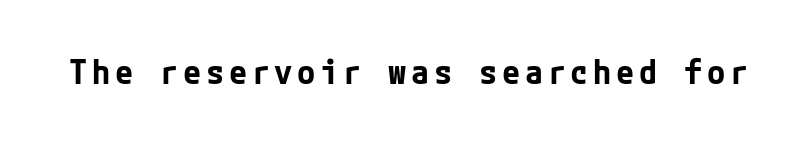
Grotesque or geometric, the face here clearly has no serifs. A roman cut, with each character standing at attention. This rendering features lettering with no underline. The strokes are fattened all the way to bold.
